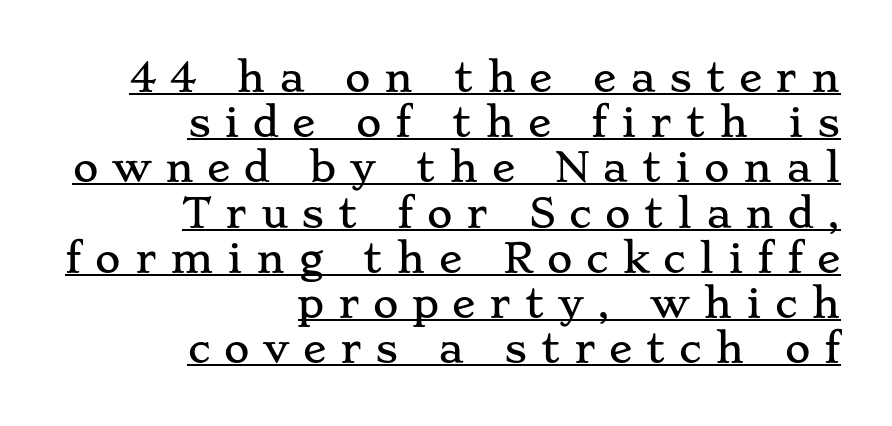
The image shows 39 px wide serif type, upright; set right-aligned, line spacing 1.16x, unusually wide letter spacing (+0.35 em), underlined; low stroke contrast and a small x-height.
